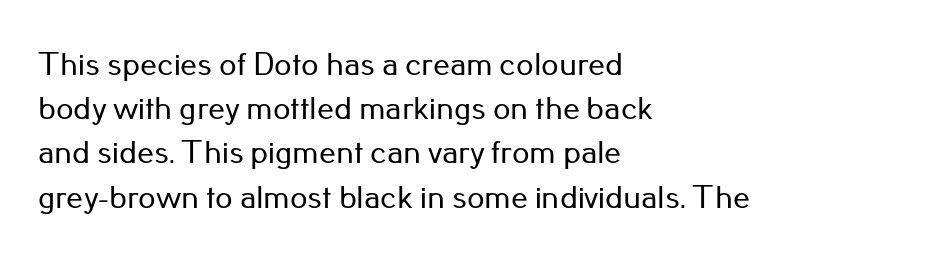
{"serif": "no", "italic": "no", "width": "normal", "stroke_contrast": "low", "x_height": "small", "monospaced": "no", "underline": "no", "align": "left", "line_spacing": "normal", "line_spacing_ratio": 1.3, "letter_spacing": "normal", "letter_spacing_em": 0.0, "glyph_px": 34}
